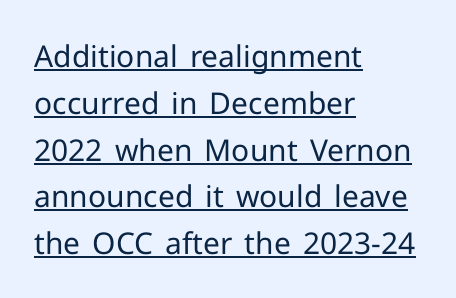
The face used here is a sans, in the tradition of grotesques and geometrics. These lines were composed using upright roman letters. Compared with typical body copy, the letter spacing here is the same. This reads as an unemphasized weight, regular at the heaviest. The space between consecutive lines is moderate.
